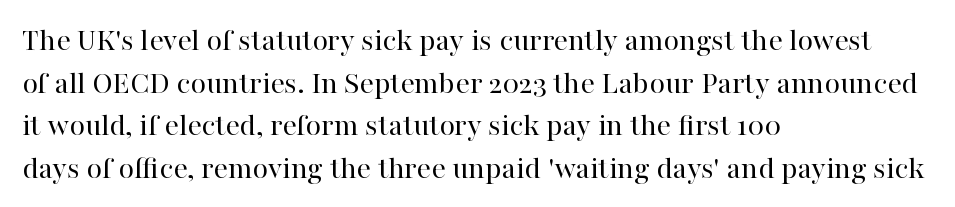
Q: Is the text bold? A: No.
Q: Is the text italic (slanted)? A: No, it is upright.
Q: Is the typeface a serif or a sans-serif typeface? A: Serif.
Q: Is the text underlined? A: No.
Q: How is the paragraph aligned? A: Left-aligned.
Q: Is the spacing between letters normal or unusually wide? A: Normal.
Q: Is the spacing between lines tight, normal or loose? A: Normal.
Q: Width (condensed, normal, or wide)? A: Normal.
Q: Stroke contrast? A: High.
Q: x-height? A: Medium.
Q: Monospaced? A: No.
